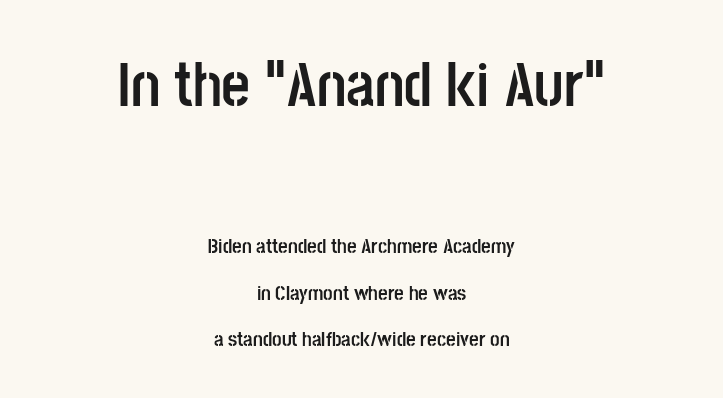
Note the varied advance widths — an 'i' is clearly narrower than an 'm'. The letters in the upper block stand taller than those in the block below. A roman cut, with each character standing at attention. A bare baseline throughout the passage.
